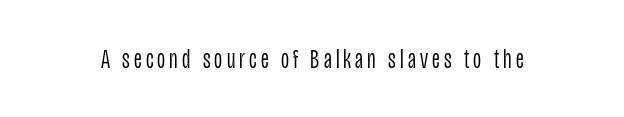
Observe the absence of serifs on each vertical stroke in this sample. Note the varied advance widths — an 'i' is clearly narrower than an 'm'. Italic? Not at all — the glyphs are vertical. Heaviness? Minimal to ordinary, like unemphasized prose.
